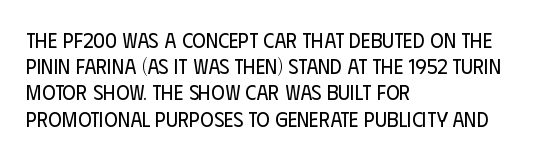
{"italic": "no", "bold": "no", "underline": "no", "align": "left", "line_spacing": "normal", "line_spacing_ratio": 1.25, "letter_spacing": "normal", "letter_spacing_em": 0.0, "glyph_px": 21}
